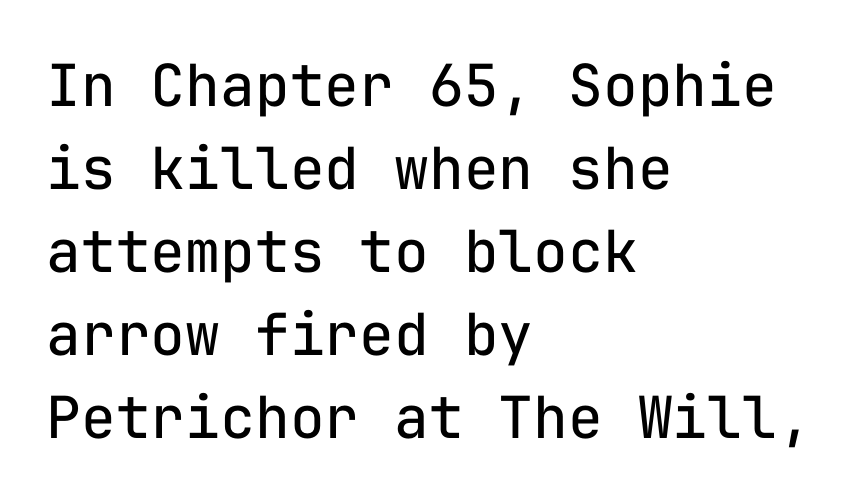
{"serif": "no", "italic": "no", "bold": "no", "weight": "regular", "width": "normal", "stroke_contrast": "low", "x_height": "medium", "monospaced": "yes", "underline": "no", "align": "left", "line_spacing": "normal", "line_spacing_ratio": 1.43, "letter_spacing": "normal", "letter_spacing_em": 0.0, "glyph_px": 58}
